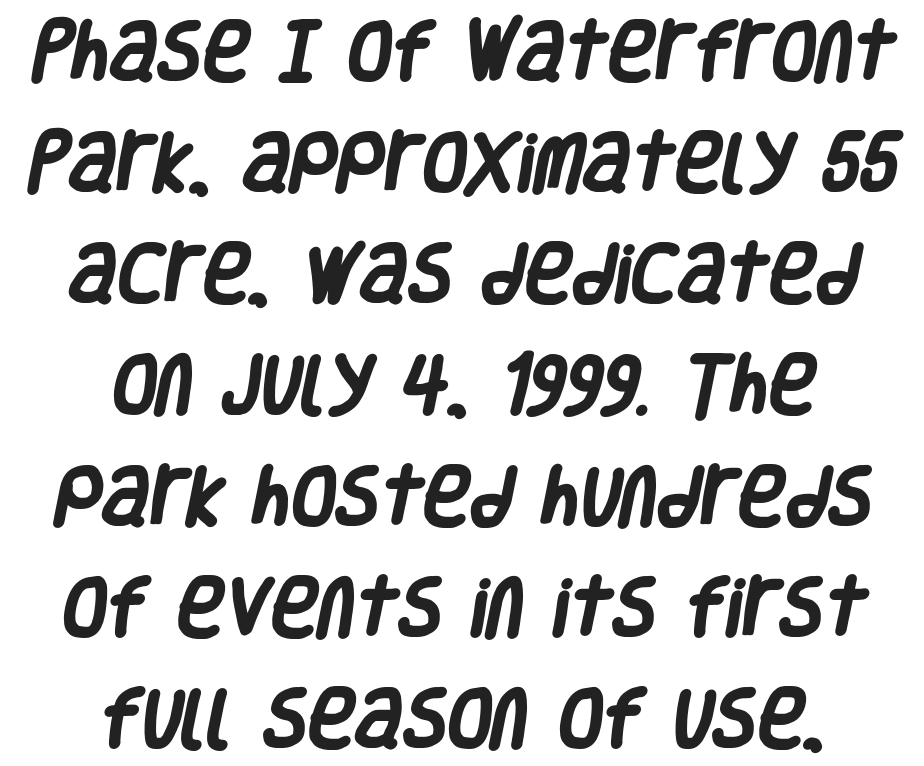
The face used here is a sans, in the tradition of grotesques and geometrics. The face used here has the dense, thick strokes of a bold. You could not count columns in this text — the font is proportionally spaced. The whitespace from short lines is split evenly between both sides.
